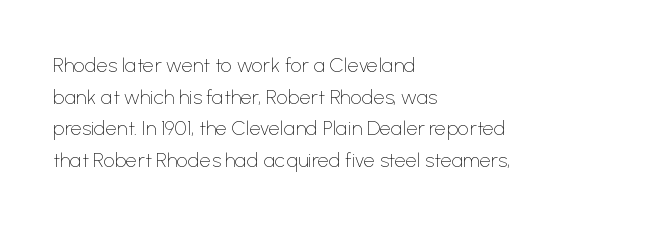
{"italic": "no", "bold": "no", "underline": "no", "align": "left", "line_spacing": "normal", "line_spacing_ratio": 1.58, "letter_spacing": "normal", "letter_spacing_em": 0.0, "glyph_px": 20}
